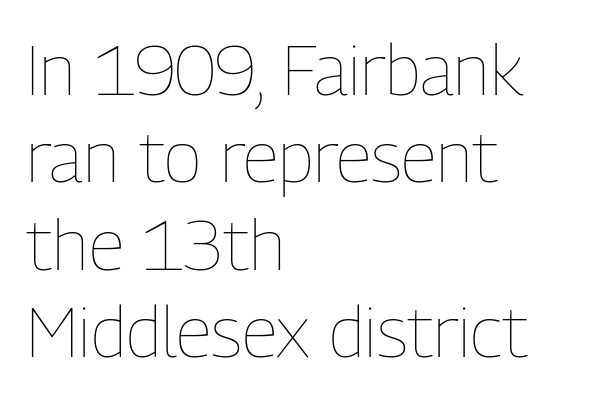
{"italic": "no", "bold": "no", "weight": "thin", "width": "condensed", "stroke_contrast": "low", "x_height": "medium", "monospaced": "no", "underline": "no", "align": "left", "line_spacing_ratio": 1.23, "letter_spacing": "normal", "letter_spacing_em": 0.0, "glyph_px": 71}
